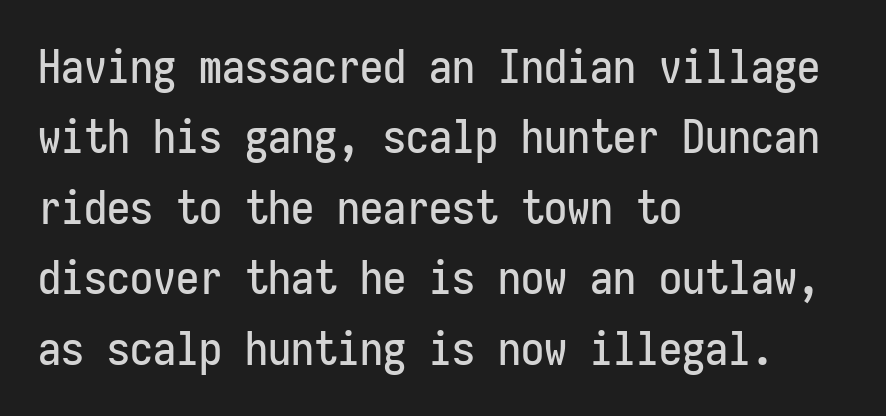
Q: Is the text italic (slanted)? A: No, it is upright.
Q: Is the typeface a serif or a sans-serif typeface? A: Sans-serif.
Q: Is the text underlined? A: No.
Q: How is the paragraph aligned? A: Left-aligned.
Q: Is the spacing between letters normal or unusually wide? A: Normal.
Q: Is the spacing between lines tight, normal or loose? A: Normal.
Q: Width (condensed, normal, or wide)? A: Condensed.
Q: Stroke contrast? A: Low.
Q: x-height? A: Medium.
Q: Monospaced? A: Yes.
